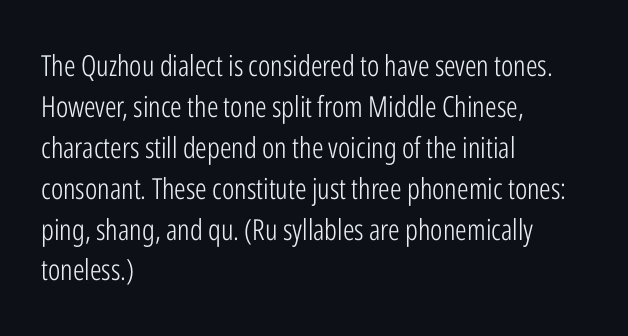
The image shows 29 px light, condensed sans-serif type, upright; set left-aligned, normal line spacing (1.41x), normal letter spacing, not underlined; low stroke contrast and a medium x-height.
